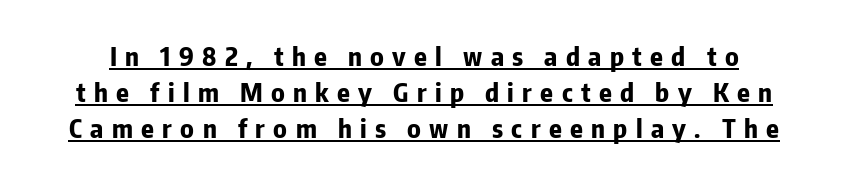
Strong, thick strokes mark this as bold type. The horizontal fit of the characters is loose and conspicuously gappy. The space between consecutive lines is moderate. Posture: vertical.
